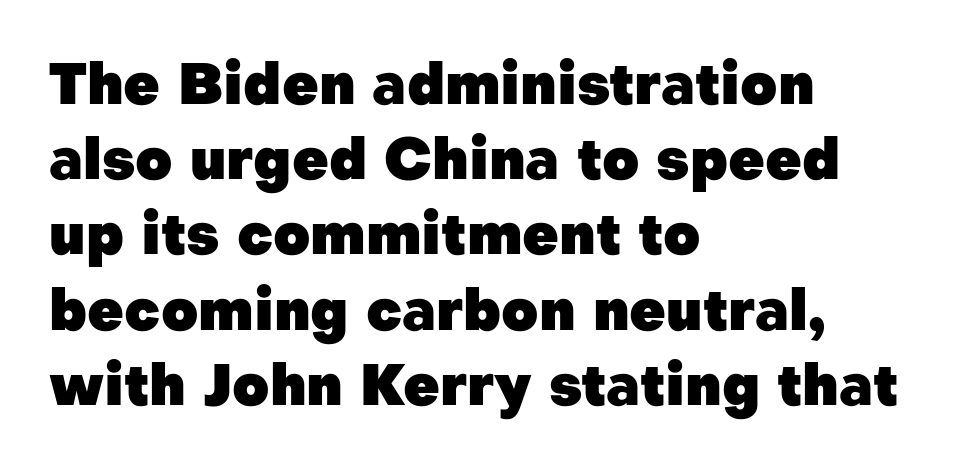
The image shows 57 px heavy sans-serif type, upright; set left-aligned, normal line spacing (1.32x), normal letter spacing, not underlined; low stroke contrast and a medium x-height.
